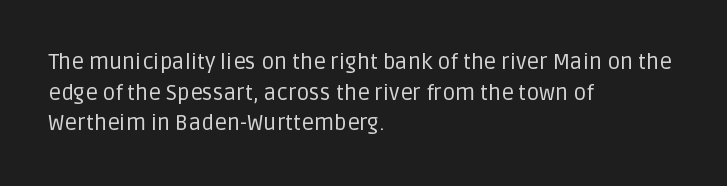
{"italic": "no", "bold": "no", "underline": "no", "align": "left", "line_spacing": "normal", "line_spacing_ratio": 1.39, "letter_spacing": "normal", "letter_spacing_em": 0.0, "glyph_px": 22}
